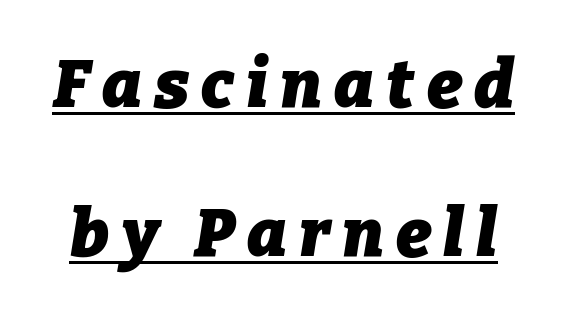
The image shows 67 px heavy type, italic (leaning right); set loose line spacing (2.23x), underlined; low stroke contrast and a medium x-height.
